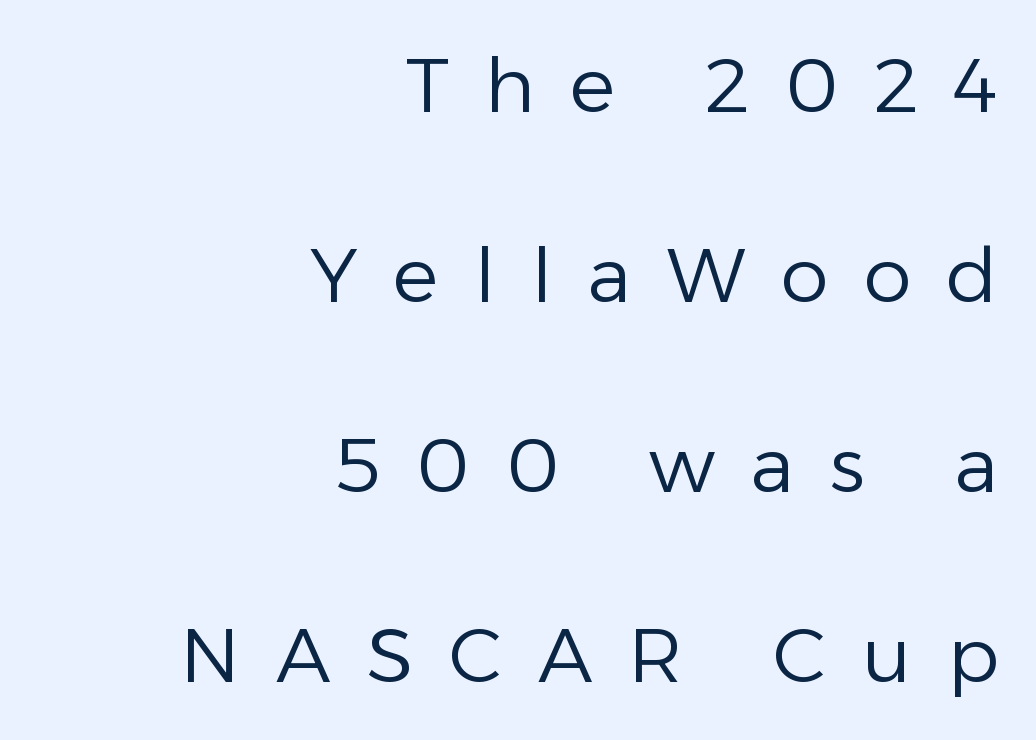
The image shows 76 px regular-weight sans-serif type, upright; set right-aligned, loose line spacing (2.5x), unusually wide letter spacing (+0.47 em), not underlined; low stroke contrast and a medium x-height.
